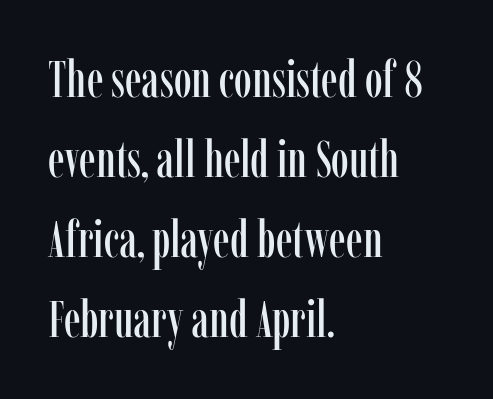
The typesetter chose a ragged-right arrangement here. A typesetter would call this leading conventional body-copy spacing. Each letter keeps its own natural width here, so spacing adapts to shape. Quick note: underline off. Font category for this specimen: serif. Compared with typical body copy, the letter spacing here is the same.
